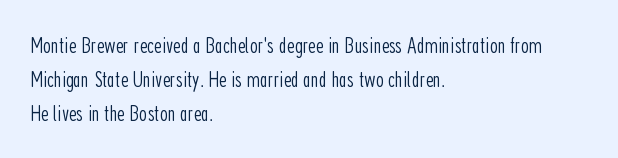
{"italic": "no", "bold": "no", "underline": "no", "align": "left", "line_spacing": "normal", "line_spacing_ratio": 1.48, "letter_spacing": "normal", "letter_spacing_em": 0.0, "glyph_px": 23}
